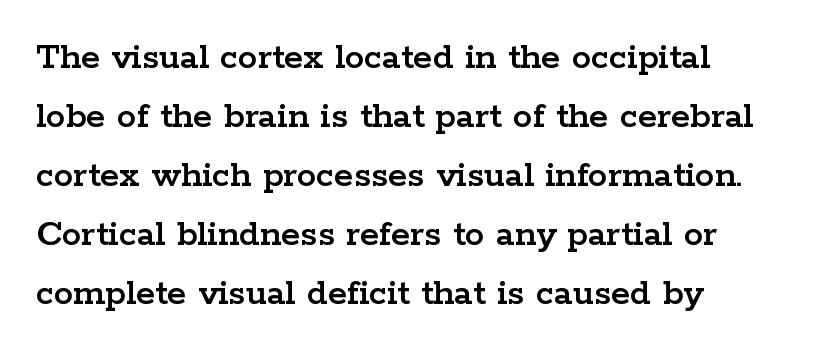
If you drew a ruler down the left edge, every line would touch it. Compared with typical body copy, the letter spacing here is the same. The baseline area is clear. Small tapered or slab feet sit at the stroke ends, so this counts as serif.
